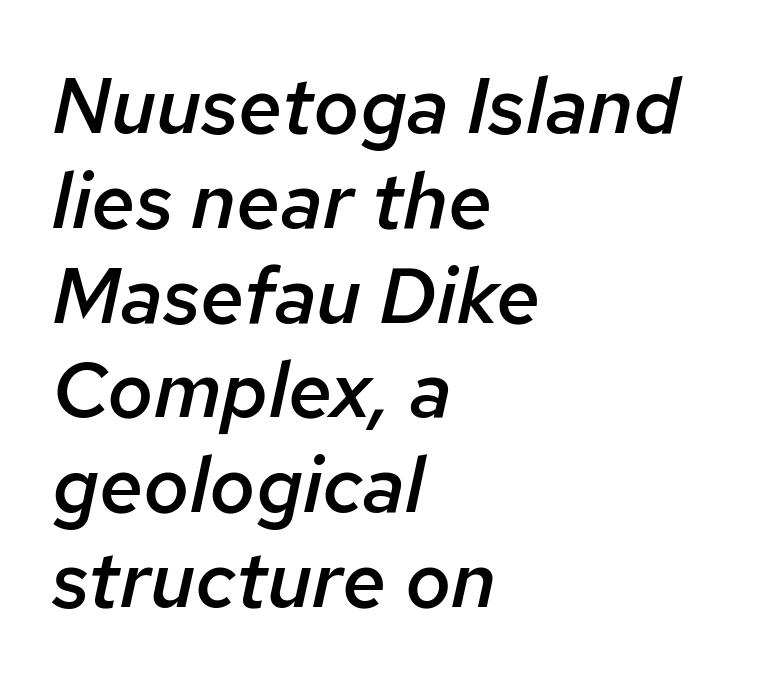
Q: Is the text bold? A: Semi-bold.
Q: Is the text italic (slanted)? A: Yes, it leans right by about 12 degrees.
Q: Is the text underlined? A: No.
Q: How is the paragraph aligned? A: Left-aligned.
Q: Is the spacing between letters normal or unusually wide? A: Normal.
Q: Width (condensed, normal, or wide)? A: Normal.
Q: Stroke contrast? A: Low.
Q: x-height? A: Medium.
Q: Monospaced? A: No.
